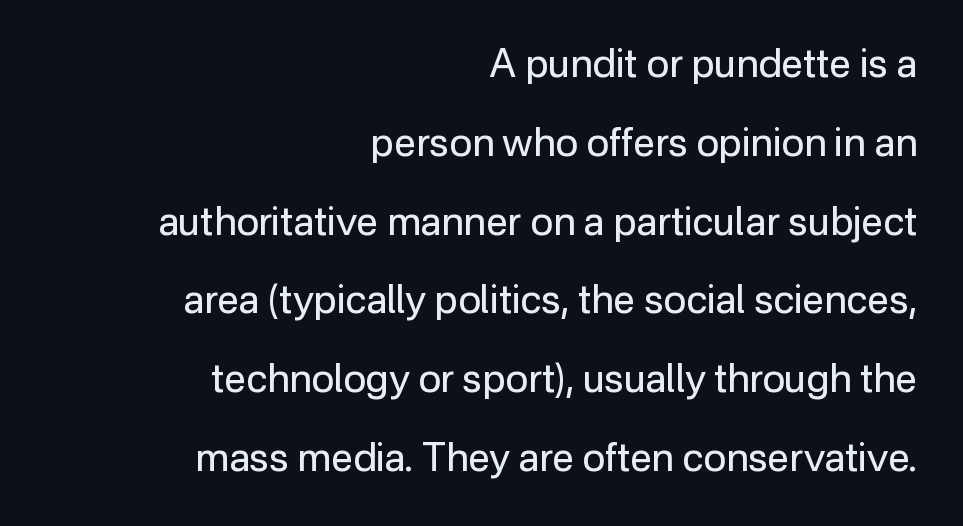
Q: Is the text bold? A: No.
Q: Is the text italic (slanted)? A: No, it is upright.
Q: Is the typeface a serif or a sans-serif typeface? A: Sans-serif.
Q: Is the text underlined? A: No.
Q: How is the paragraph aligned? A: Right-aligned.
Q: Is the spacing between letters normal or unusually wide? A: Normal.
Q: Is the spacing between lines tight, normal or loose? A: Loose.
Q: Width (condensed, normal, or wide)? A: Normal.
Q: Stroke contrast? A: Low.
Q: x-height? A: Medium.
Q: Monospaced? A: No.
